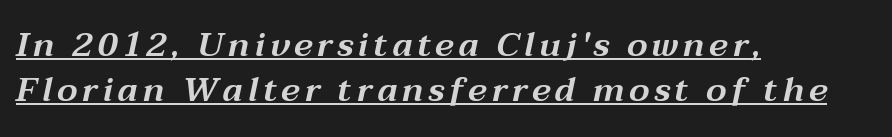
The image shows 34 px wide type, italic (leaning right); set left-aligned, normal line spacing (1.33x), underlined; medium stroke contrast and a medium x-height.
